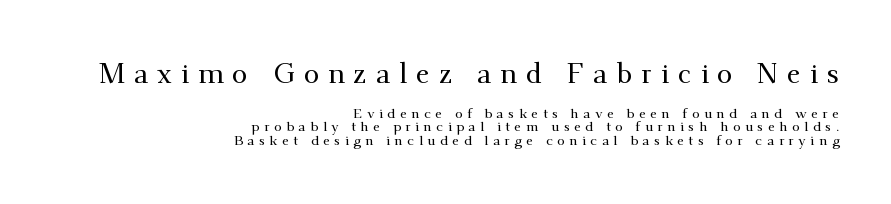
Q: Is the text italic (slanted)? A: No, it is upright.
Q: Is the typeface a serif or a sans-serif typeface? A: Serif.
Q: Is the text underlined? A: No.
Q: How is the paragraph aligned? A: Right-aligned.
Q: Is the spacing between letters normal or unusually wide? A: Unusually wide.
Q: Is the spacing between lines tight, normal or loose? A: Tight.
Q: Which block of text is set in a larger size, the first (top) or the second (bottom)? A: The first (top) one.
Q: Width (condensed, normal, or wide)? A: Normal.
Q: Stroke contrast? A: Medium.
Q: x-height? A: Small.
Q: Monospaced? A: No.
